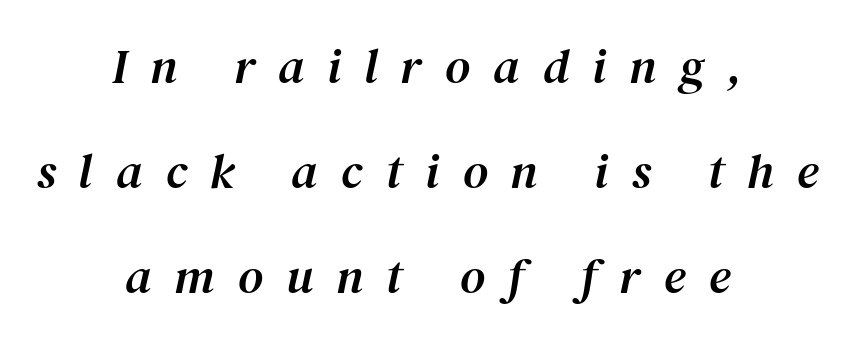
A student would call this center alignment; a typographer would say set centered. A typesetter would call this proportional, since set widths differ per character. Designer's note — italics engaged. Bare-footed words on every line.
